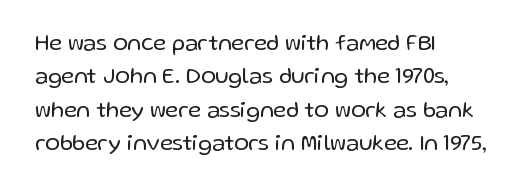
{"italic": "no", "bold": "no", "underline": "no", "align": "left", "line_spacing": "normal", "line_spacing_ratio": 1.52, "letter_spacing": "normal", "letter_spacing_em": 0.0, "glyph_px": 22}
